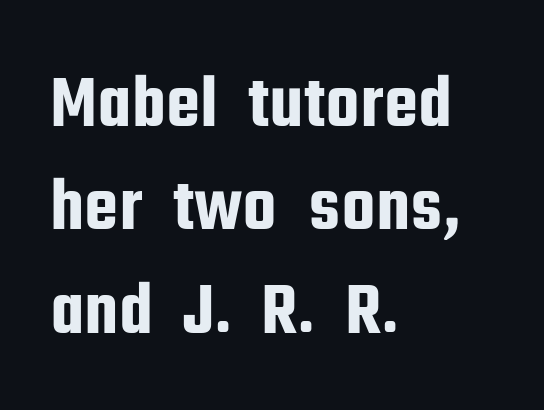
Standard letterfit; no display-style spreading of the glyphs. Bare-footed words on every line. Font category for this specimen: sans-serif. Looks like regular typesetting: each glyph gets only the width it needs. Do the letters lean? They stand straight. Left-aligned paragraph, ragged on the right.
